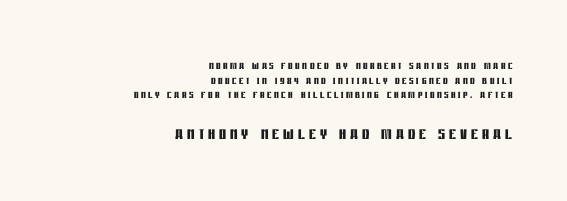
{"italic": "no", "bold": "yes", "underline": "no", "align": "right", "line_spacing": "tight", "line_spacing_ratio": 1.05, "larger_block": "second", "size_ratio": 1.57, "glyph_px": 22}
